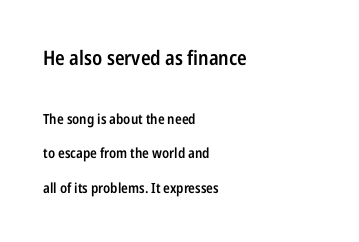
{"italic": "no", "bold": "semi", "underline": "no", "align": "left", "line_spacing": "loose", "line_spacing_ratio": 2.48, "letter_spacing": "normal", "letter_spacing_em": 0.0, "larger_block": "first", "size_ratio": 1.43, "glyph_px": 20}
